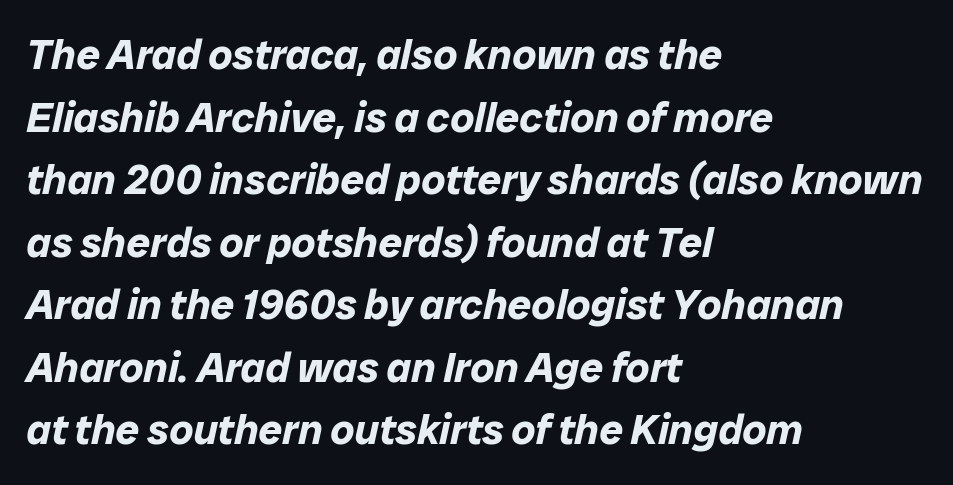
{"italic": "yes", "lean": "right", "slant_degrees": 12, "bold": "yes", "weight": "bold", "width": "normal", "stroke_contrast": "low", "x_height": "medium", "monospaced": "no", "underline": "no", "align": "left", "line_spacing": "normal", "line_spacing_ratio": 1.49, "letter_spacing": "normal", "letter_spacing_em": 0.0, "glyph_px": 42}
